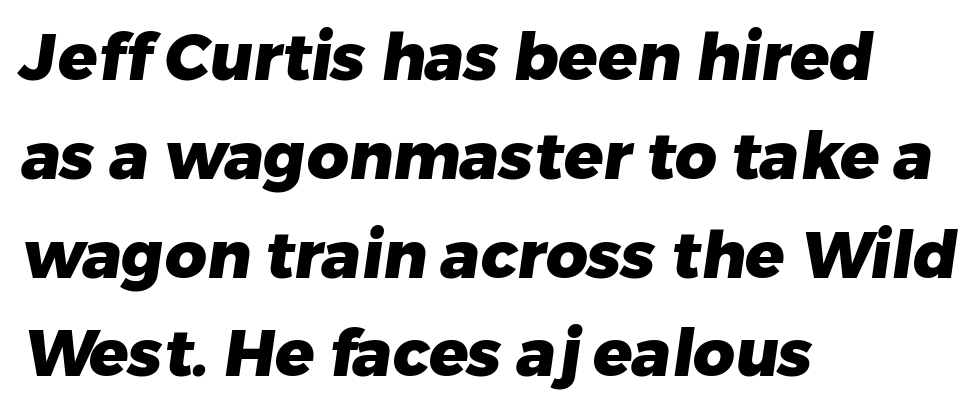
{"serif": "no", "bold": "yes", "weight": "heavy", "width": "normal", "stroke_contrast": "low", "x_height": "medium", "monospaced": "no", "underline": "no", "align": "left", "line_spacing": "normal", "line_spacing_ratio": 1.52, "letter_spacing": "normal", "letter_spacing_em": 0.0, "glyph_px": 65}
